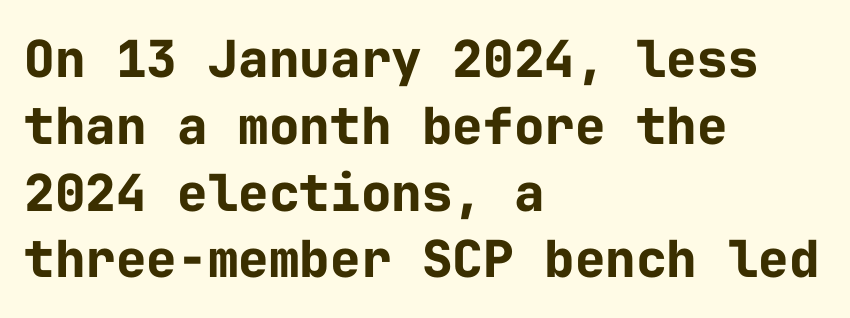
Q: Is the text bold? A: Yes.
Q: Is the text italic (slanted)? A: No, it is upright.
Q: Is the typeface a serif or a sans-serif typeface? A: Sans-serif.
Q: Is the text underlined? A: No.
Q: How is the paragraph aligned? A: Left-aligned.
Q: Is the spacing between letters normal or unusually wide? A: Normal.
Q: Is the spacing between lines tight, normal or loose? A: Normal.
Q: Width (condensed, normal, or wide)? A: Normal.
Q: Stroke contrast? A: Low.
Q: x-height? A: Medium.
Q: Monospaced? A: Yes.
